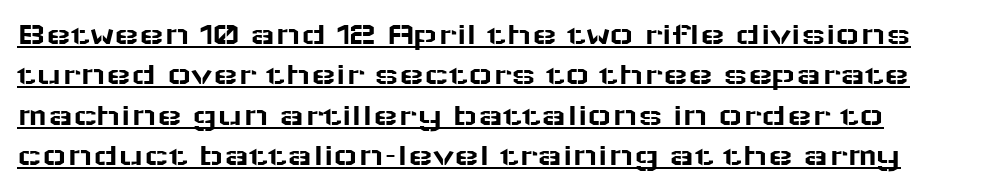
The image shows 33 px wide sans-serif type, upright; set line spacing 1.22x, normal letter spacing, underlined; low stroke contrast and a medium x-height.
